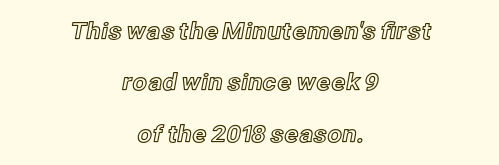
{"underline": "no", "align": "center", "line_spacing": "loose", "line_spacing_ratio": 2.23, "letter_spacing": "normal", "letter_spacing_em": 0.0, "glyph_px": 23}
